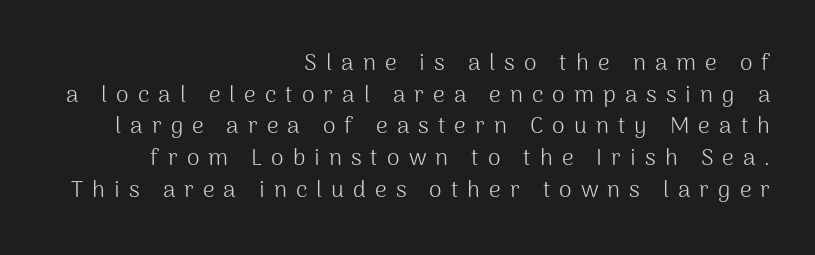
{"italic": "no", "bold": "no", "underline": "no", "align": "right", "line_spacing": "normal", "line_spacing_ratio": 1.38, "letter_spacing": "wide", "letter_spacing_em": 0.39, "glyph_px": 23}
